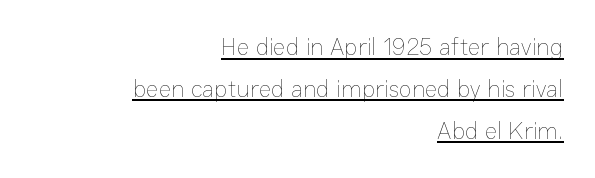
{"italic": "no", "bold": "no", "underline": "yes", "align": "right", "line_spacing_ratio": 1.74, "letter_spacing": "normal", "letter_spacing_em": 0.0, "glyph_px": 24}
